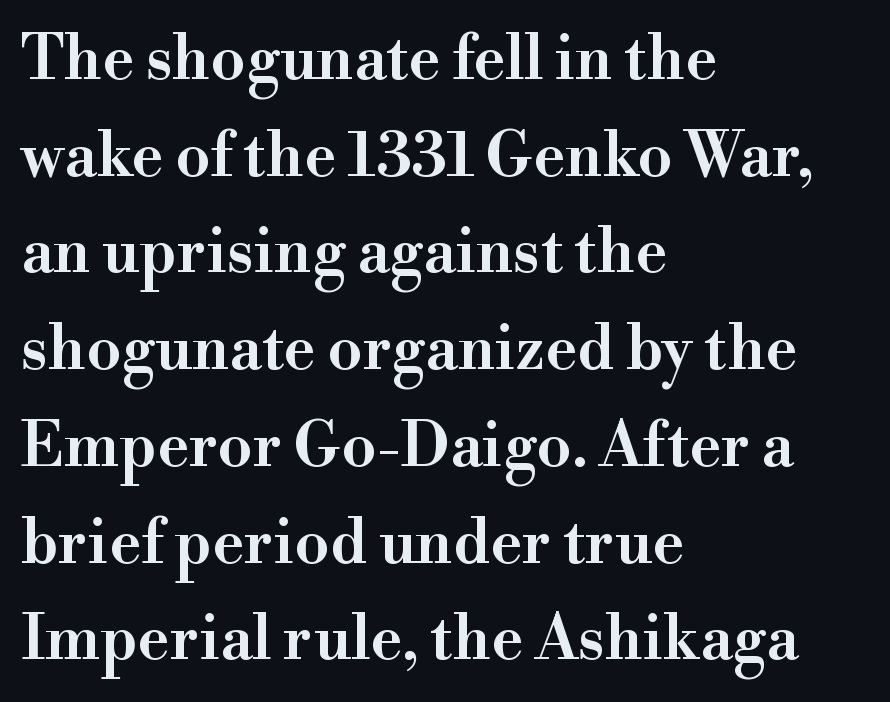
{"serif": "yes", "italic": "no", "bold": "semi", "weight": "semibold", "width": "normal", "stroke_contrast": "high", "x_height": "small", "monospaced": "no", "underline": "no", "align": "left", "line_spacing": "normal", "line_spacing_ratio": 1.56, "letter_spacing": "normal", "letter_spacing_em": 0.0, "glyph_px": 62}
